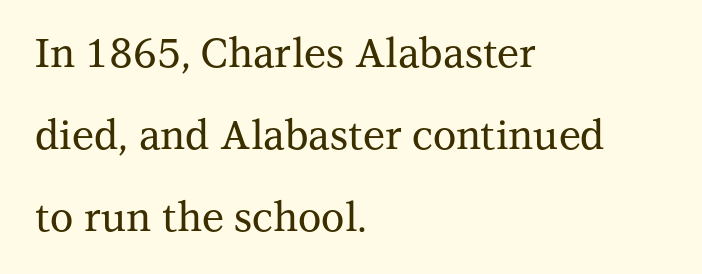
{"serif": "yes", "italic": "no", "width": "normal", "stroke_contrast": "medium", "x_height": "medium", "monospaced": "no", "underline": "no", "align": "left", "line_spacing": "loose", "line_spacing_ratio": 2.05, "letter_spacing": "normal", "letter_spacing_em": 0.0, "glyph_px": 40}
